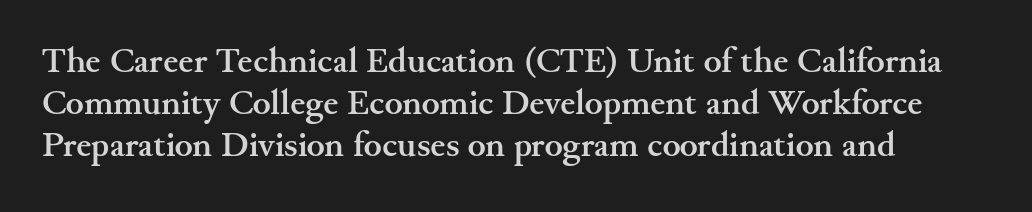
Q: Is the text bold? A: Yes.
Q: Is the text italic (slanted)? A: No, it is upright.
Q: Is the typeface a serif or a sans-serif typeface? A: Serif.
Q: Is the text underlined? A: No.
Q: How is the paragraph aligned? A: Left-aligned.
Q: Is the spacing between letters normal or unusually wide? A: Normal.
Q: Width (condensed, normal, or wide)? A: Wide.
Q: Stroke contrast? A: Medium.
Q: x-height? A: Small.
Q: Monospaced? A: No.
